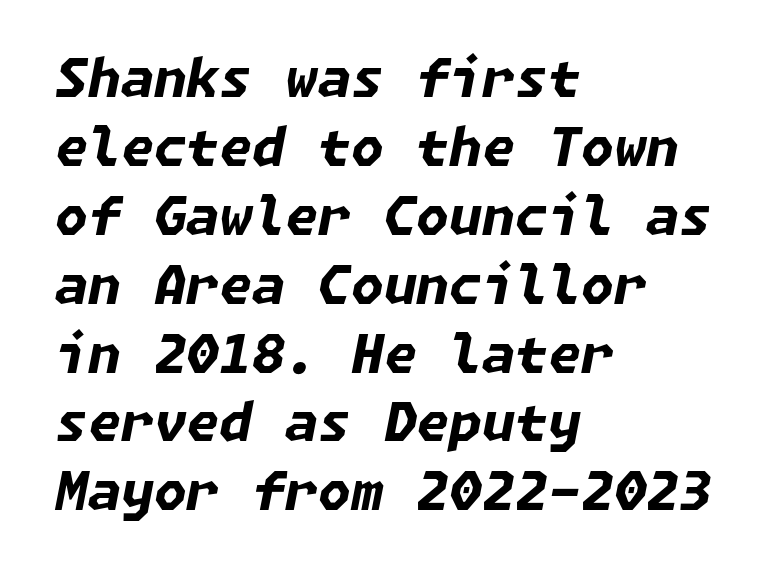
The image shows 53 px bold type, italic (leaning right); set left-aligned, normal line spacing (1.3x), normal letter spacing, not underlined; low stroke contrast and a medium x-height.
